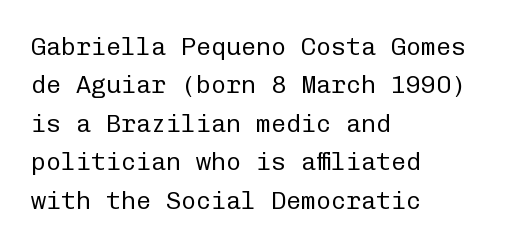
{"italic": "no", "bold": "no", "underline": "no", "align": "left", "line_spacing": "normal", "line_spacing_ratio": 1.54, "letter_spacing": "normal", "letter_spacing_em": 0.0, "glyph_px": 25}
